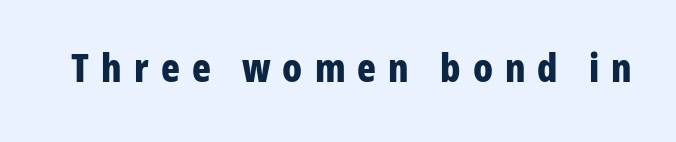
{"serif": "no", "italic": "no", "bold": "yes", "weight": "bold", "width": "condensed", "stroke_contrast": "low", "x_height": "medium", "monospaced": "no", "underline": "no", "letter_spacing": "wide", "letter_spacing_em": 0.31, "glyph_px": 39}
